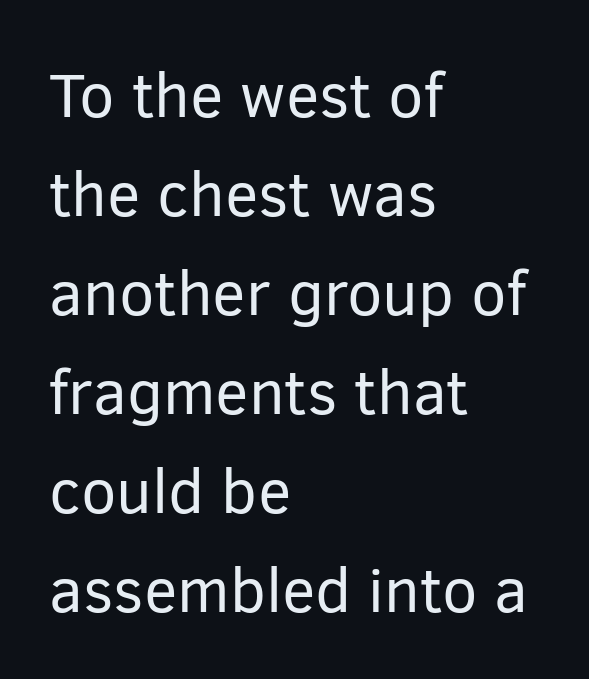
The rendering keeps characters at their native spacing. Horizontally, the lines are justified to the leading edge only. These lines sit exactly where default settings would place them. Do the characters align in a grid? No, the font is proportional. Only glyphs here, with clear space below each row.
